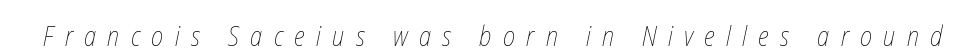
{"bold": "no", "underline": "no", "letter_spacing": "wide", "letter_spacing_em": 0.42, "glyph_px": 27}
